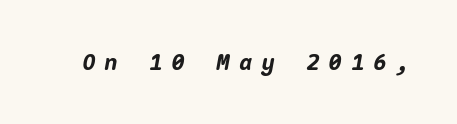
The sample has been set heavy, in full bold. The rendering inserts visible extra space after every character. A clean baseline with only descenders dipping below it. The font's italic variant was chosen for this text.
